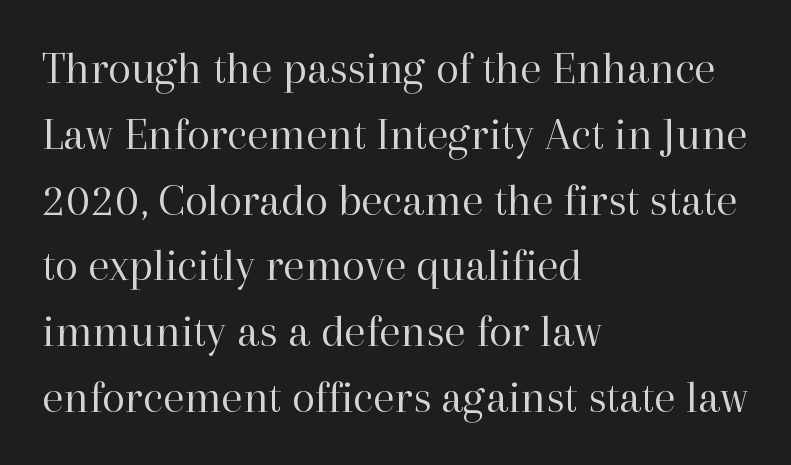
{"serif": "yes", "italic": "no", "bold": "no", "weight": "regular", "width": "normal", "stroke_contrast": "high", "x_height": "medium", "monospaced": "no", "underline": "no", "align": "left", "line_spacing": "normal", "line_spacing_ratio": 1.4, "letter_spacing": "normal", "letter_spacing_em": 0.0, "glyph_px": 47}
